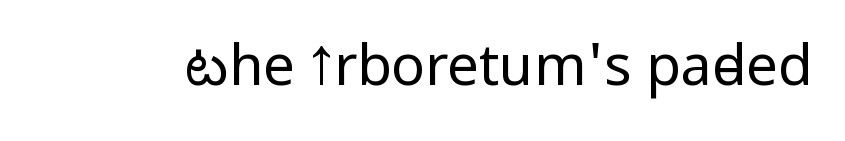
Each letter keeps its own natural width here, so spacing adapts to shape. The typography opts for an upright posture over an oblique one. Glance below the letters and you will spot only blank space. Heaviness? Minimal to ordinary, like unemphasized prose. No extra tracking has been applied to these lines.
